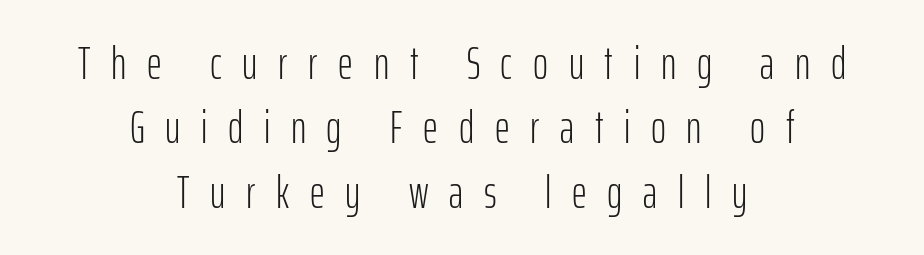
{"serif": "no", "italic": "no", "bold": "no", "weight": "light", "width": "condensed", "stroke_contrast": "low", "x_height": "medium", "monospaced": "no", "underline": "no", "align": "center", "line_spacing": "normal", "line_spacing_ratio": 1.4, "letter_spacing": "wide", "letter_spacing_em": 0.45, "glyph_px": 46}
